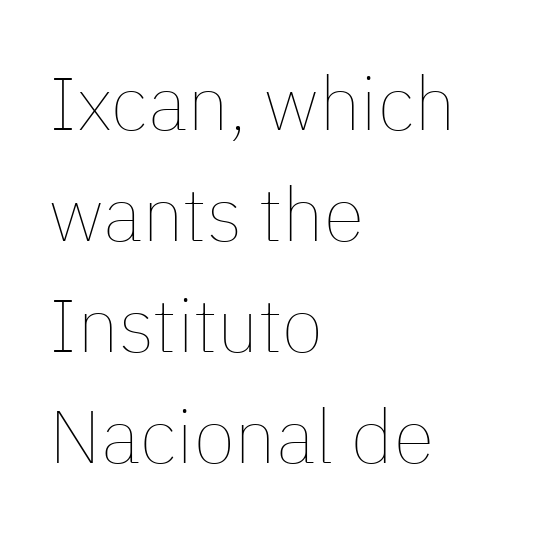
{"italic": "no", "bold": "no", "weight": "thin", "width": "normal", "stroke_contrast": "low", "x_height": "medium", "monospaced": "no", "underline": "no", "align": "left", "line_spacing": "normal", "line_spacing_ratio": 1.48, "letter_spacing": "normal", "letter_spacing_em": 0.0, "glyph_px": 75}
